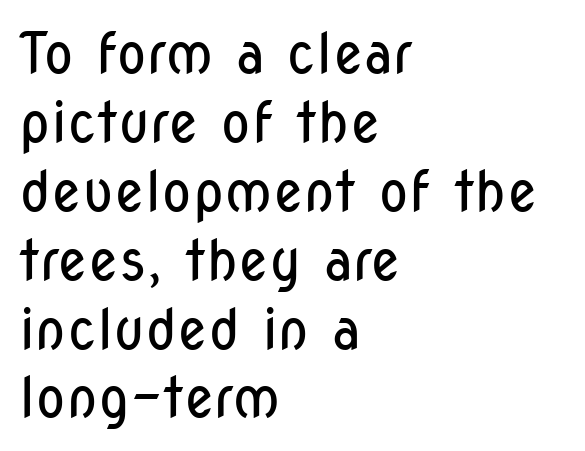
The strokes are not fattened; the text isn't bold. These lines were composed using upright roman letters. This sample uses a sans-serif face. Spacing verdict: proportional, widths tailored to each character. Look at the tracking — it's just the regular setting, nothing added.
